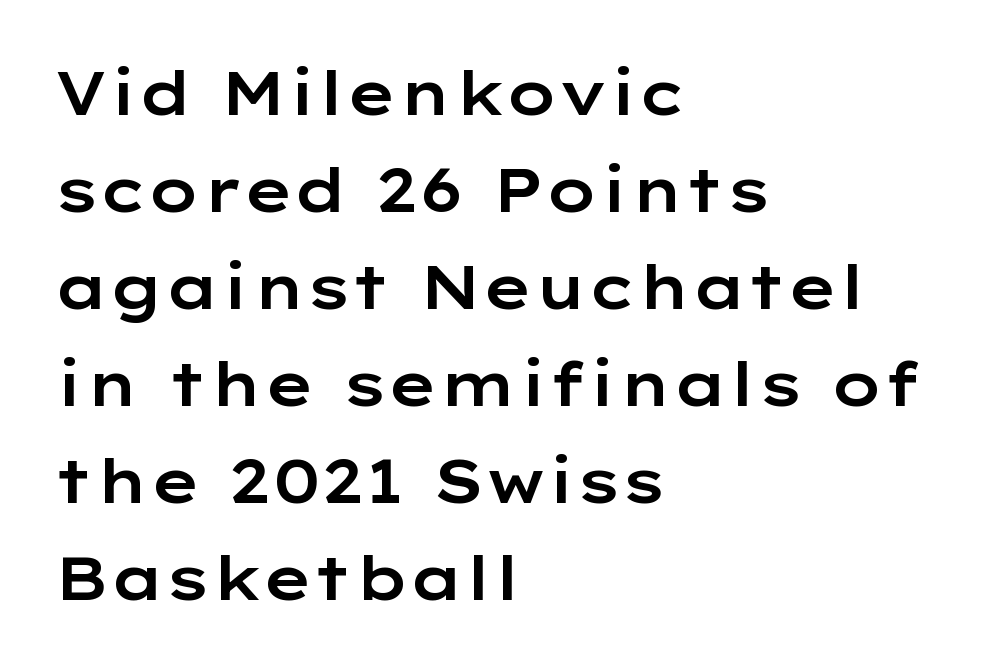
Q: Is the text italic (slanted)? A: No, it is upright.
Q: Is the typeface a serif or a sans-serif typeface? A: Sans-serif.
Q: Is the text underlined? A: No.
Q: How is the paragraph aligned? A: Left-aligned.
Q: Is the spacing between letters normal or unusually wide? A: Normal.
Q: Is the spacing between lines tight, normal or loose? A: Normal.
Q: Width (condensed, normal, or wide)? A: Wide.
Q: Stroke contrast? A: Low.
Q: x-height? A: Medium.
Q: Monospaced? A: No.
